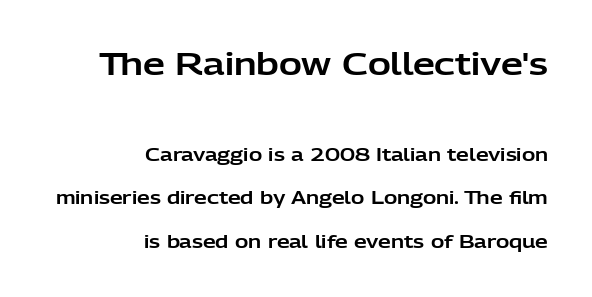
Q: Is the text italic (slanted)? A: No, it is upright.
Q: Is the typeface a serif or a sans-serif typeface? A: Sans-serif.
Q: Is the text underlined? A: No.
Q: How is the paragraph aligned? A: Right-aligned.
Q: Is the spacing between letters normal or unusually wide? A: Normal.
Q: Is the spacing between lines tight, normal or loose? A: Loose.
Q: Which block of text is set in a larger size, the first (top) or the second (bottom)? A: The first (top) one.
Q: Width (condensed, normal, or wide)? A: Normal.
Q: Stroke contrast? A: Low.
Q: x-height? A: Medium.
Q: Monospaced? A: No.
